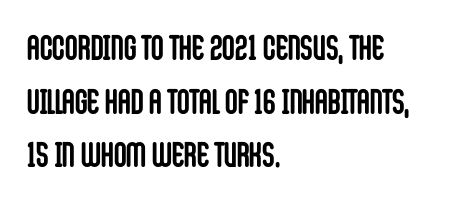
The font's upright variant was chosen for this text. The rendering uses natural spacing where letterforms have individual widths. The horizontal fit of the characters is conventional and even. These lines sit exactly where default settings would place them. Just letters on the line, the space beneath them empty. A dark, heavy texture on the line: the type is bold.
